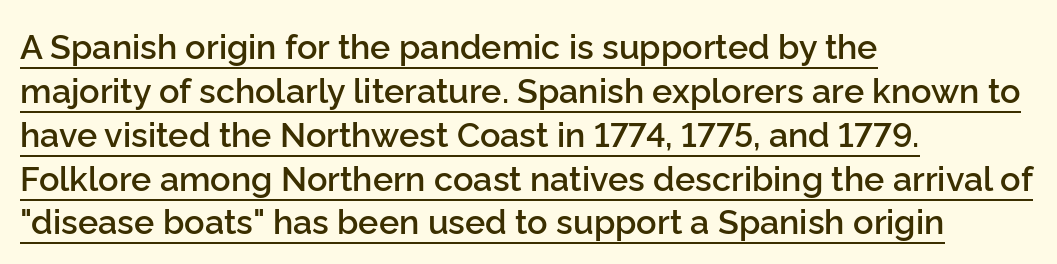
{"serif": "no", "italic": "no", "bold": "semi", "weight": "semibold", "width": "normal", "stroke_contrast": "low", "x_height": "medium", "monospaced": "no", "underline": "yes", "align": "left", "line_spacing": "normal", "line_spacing_ratio": 1.29, "letter_spacing": "normal", "letter_spacing_em": 0.0, "glyph_px": 34}
